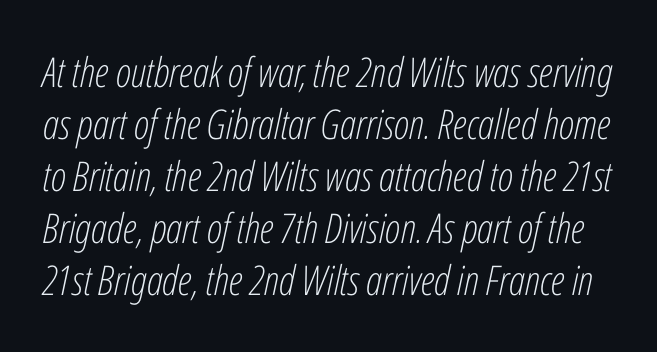
The image shows 41 px light, condensed type, italic (leaning right); set normal line spacing (1.27x), normal letter spacing, not underlined; low stroke contrast and a medium x-height.
